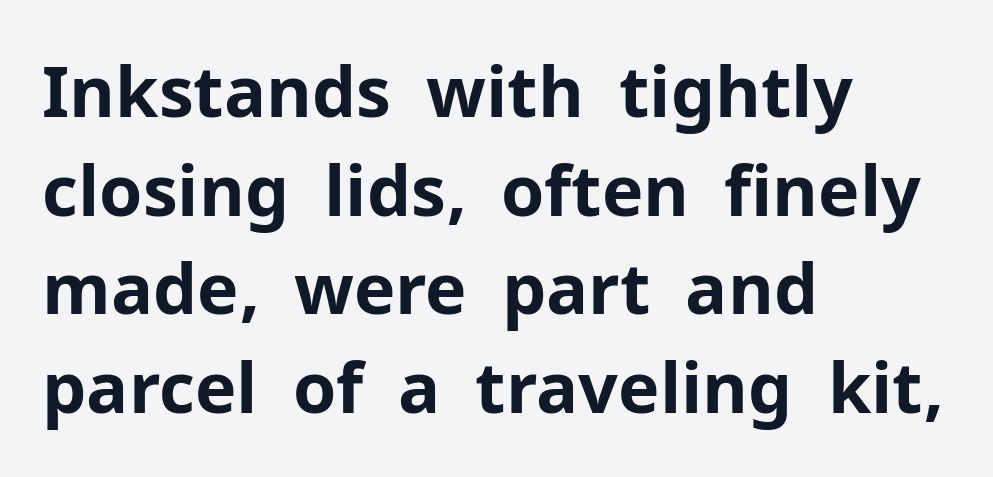
Q: Is the text bold? A: Yes.
Q: Is the text italic (slanted)? A: No, it is upright.
Q: Is the typeface a serif or a sans-serif typeface? A: Sans-serif.
Q: Is the text underlined? A: No.
Q: How is the paragraph aligned? A: Left-aligned.
Q: Is the spacing between letters normal or unusually wide? A: Normal.
Q: Is the spacing between lines tight, normal or loose? A: Normal.
Q: Width (condensed, normal, or wide)? A: Normal.
Q: Stroke contrast? A: Low.
Q: x-height? A: Medium.
Q: Monospaced? A: No.
